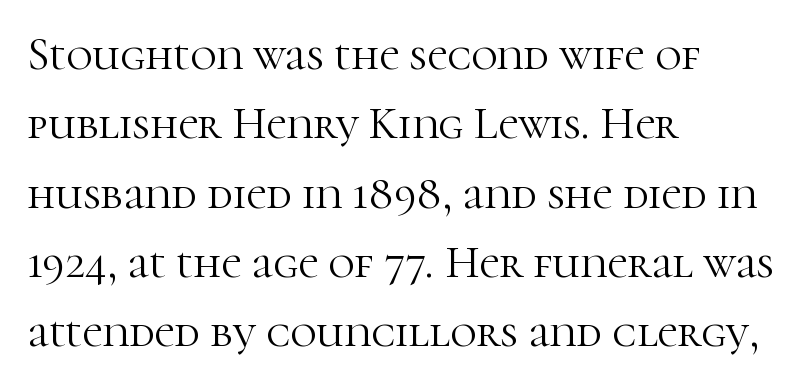
{"serif": "yes", "italic": "no", "bold": "no", "weight": "light", "width": "normal", "stroke_contrast": "high", "x_height": "medium", "monospaced": "no", "underline": "no", "align": "left", "line_spacing": "normal", "line_spacing_ratio": 1.54, "letter_spacing": "normal", "letter_spacing_em": 0.0, "glyph_px": 45}
